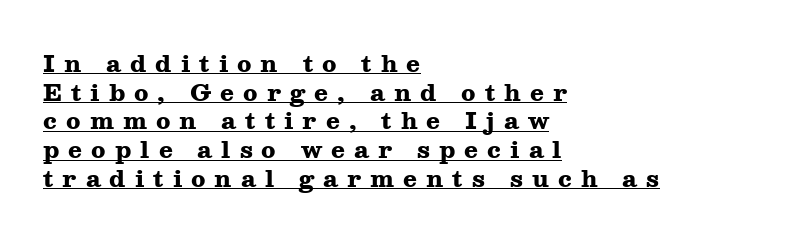
The rag falls on the right side of this text block. The type sits square on the baseline with zero lean. These lines have a slow, spaced-out rhythm from letter to letter. Whoever set this chose a conventional vertical rhythm. This is heavy type, rendered in bold.
